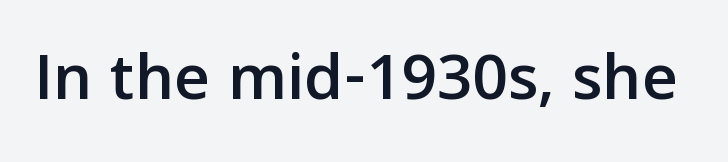
{"serif": "no", "italic": "no", "width": "normal", "stroke_contrast": "low", "x_height": "medium", "monospaced": "no", "underline": "no", "letter_spacing": "normal", "letter_spacing_em": 0.0, "glyph_px": 69}
